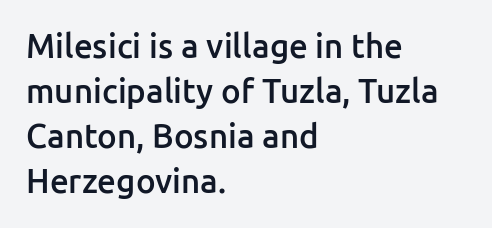
{"serif": "no", "italic": "no", "bold": "semi", "weight": "semibold", "width": "normal", "stroke_contrast": "low", "x_height": "medium", "monospaced": "no", "underline": "no", "align": "left", "line_spacing": "normal", "line_spacing_ratio": 1.36, "letter_spacing": "normal", "letter_spacing_em": 0.0, "glyph_px": 33}
